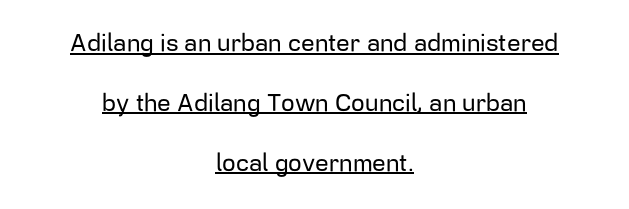
Q: Is the text italic (slanted)? A: No, it is upright.
Q: Is the text underlined? A: Yes.
Q: How is the paragraph aligned? A: Centered.
Q: Is the spacing between letters normal or unusually wide? A: Normal.
Q: Is the spacing between lines tight, normal or loose? A: Loose.
